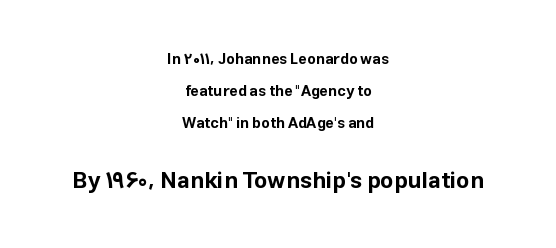
The image shows 23 px bold type, upright; set centered, loose line spacing (2.14x), normal letter spacing, not underlined; the second (bottom) block is 1.53x larger.
